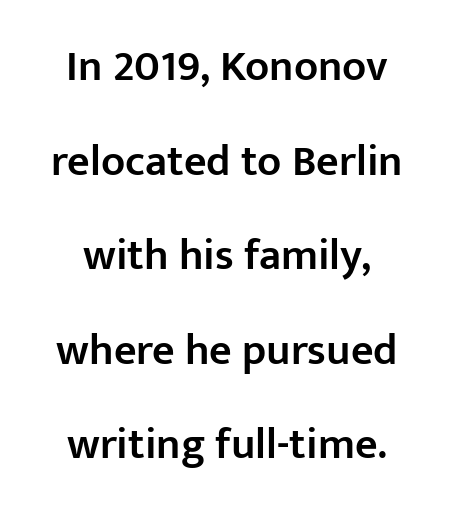
Firm but not heavy-handed strokes: this text is semibold. A typesetter would call this proportional, since set widths differ per character. Rows of type keep a wide berth in the vertical direction. You could call the tracking neutral — neither tight nor loose. These lines are centered, leaving both edges ragged. This is roman type, the default non-slanted kind.
